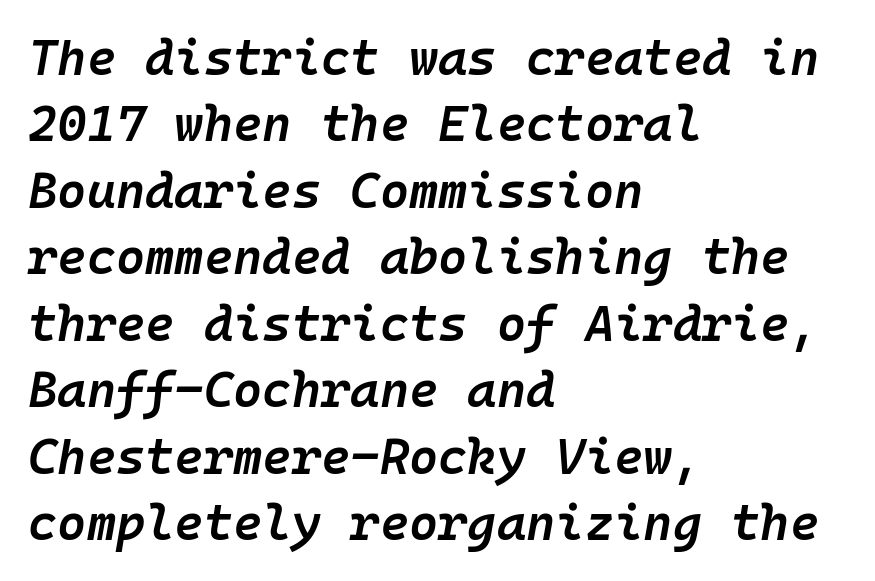
Q: Is the text bold? A: Semi-bold.
Q: Is the text italic (slanted)? A: Yes, it leans right by about 10 degrees.
Q: Is the text underlined? A: No.
Q: How is the paragraph aligned? A: Left-aligned.
Q: Is the spacing between letters normal or unusually wide? A: Normal.
Q: Is the spacing between lines tight, normal or loose? A: Normal.
Q: Width (condensed, normal, or wide)? A: Normal.
Q: Stroke contrast? A: Low.
Q: x-height? A: Medium.
Q: Monospaced? A: Yes.
